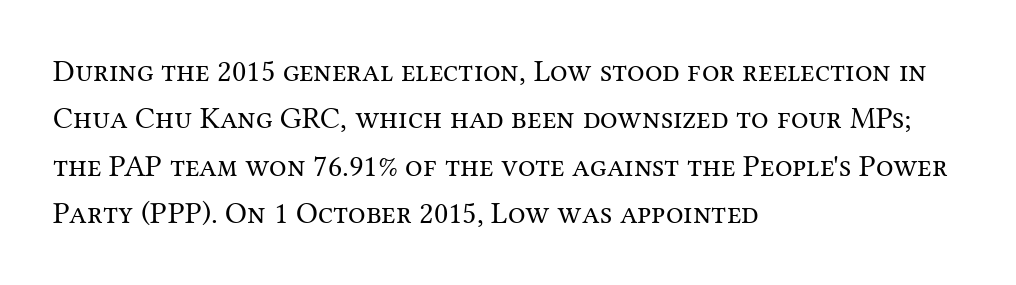
The image shows 31 px regular-weight serif type, upright; set left-aligned, normal line spacing (1.53x), normal letter spacing, not underlined; medium stroke contrast and a medium x-height.
